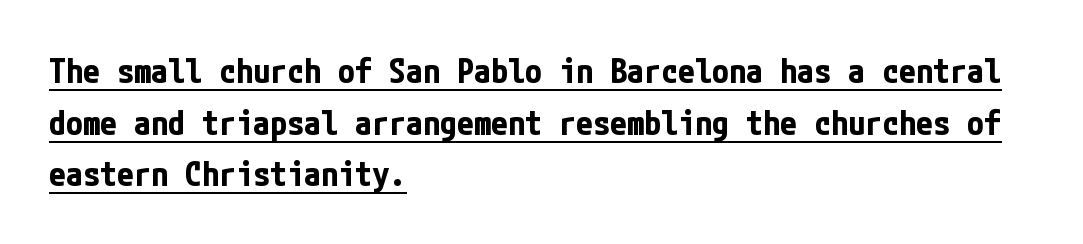
{"serif": "no", "italic": "no", "bold": "yes", "weight": "bold", "width": "condensed", "stroke_contrast": "low", "x_height": "medium", "underline": "yes", "align": "left", "line_spacing": "normal", "line_spacing_ratio": 1.52, "letter_spacing": "normal", "letter_spacing_em": 0.0, "glyph_px": 34}
